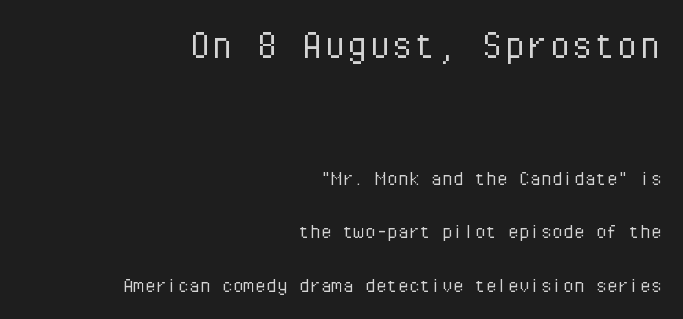
{"serif": "no", "italic": "no", "bold": "no", "weight": "light", "width": "normal", "stroke_contrast": "low", "x_height": "medium", "monospaced": "yes", "underline": "no", "align": "right", "line_spacing": "loose", "line_spacing_ratio": 2.44, "letter_spacing": "normal", "letter_spacing_em": 0.0, "larger_block": "first", "size_ratio": 2.05, "glyph_px": 45}
